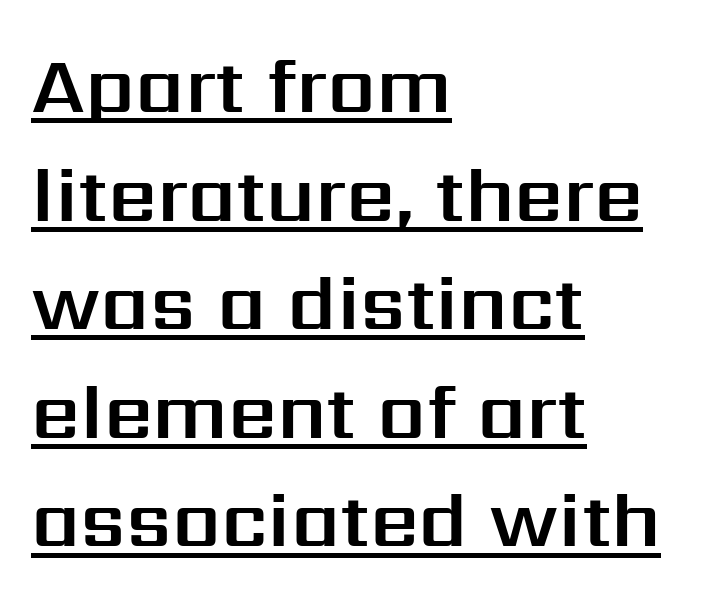
This sample has the flowing, uneven cadence of proportional lettering. Look at the bottom of the vertical strokes: they stop flat, with no serifs. Does the copy run flush right? No — it runs flush left. Spacing between characters is what you'd get straight out of the box. Do the letters lean? They stand straight. The typesetter has applied underlining to the passage shown.
